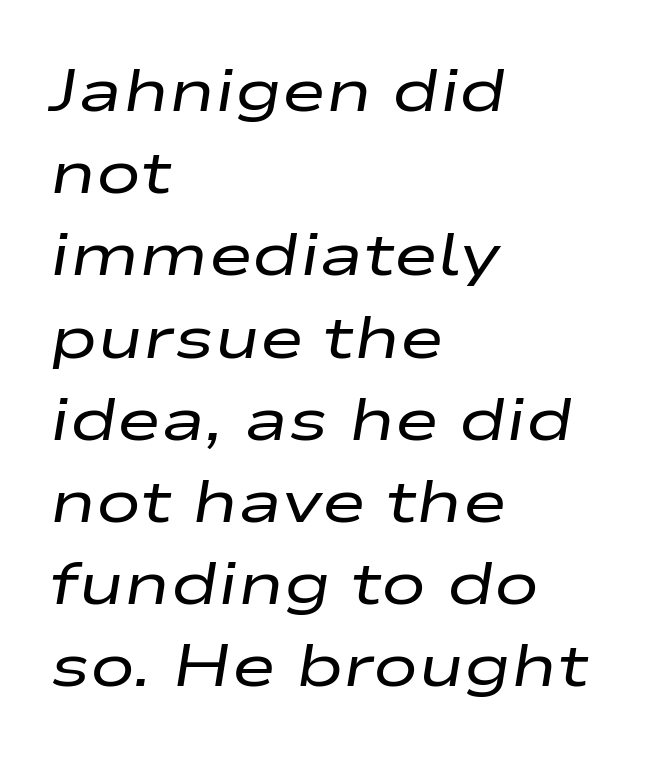
{"italic": "yes", "lean": "right", "slant_degrees": 9, "bold": "no", "weight": "regular", "width": "wide", "stroke_contrast": "low", "x_height": "medium", "monospaced": "no", "underline": "no", "align": "left", "line_spacing": "normal", "line_spacing_ratio": 1.37, "letter_spacing": "normal", "letter_spacing_em": 0.0, "glyph_px": 60}
